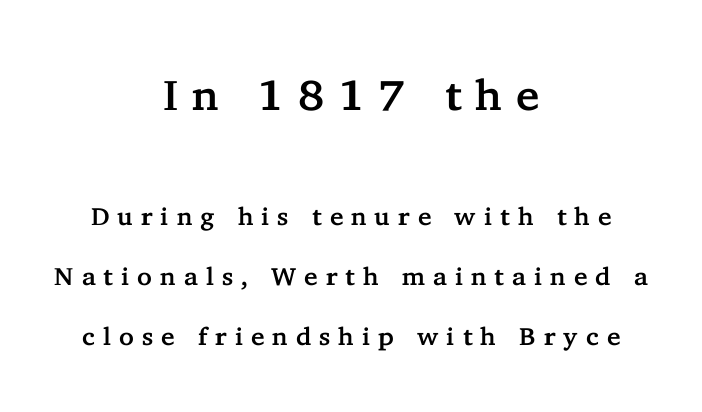
The letterforms stand isolated, each surrounded by extra space. Does the lettering tilt? It doesn't — this is upright. These lines stand farther apart than default settings would place them. Check the space under the baseline: it is left empty. Every row of glyphs is offset so its center matches the block's center.
